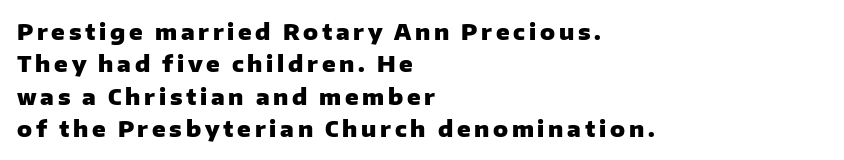
{"italic": "no", "bold": "yes", "underline": "no", "align": "left", "line_spacing": "normal", "line_spacing_ratio": 1.47, "glyph_px": 22}
